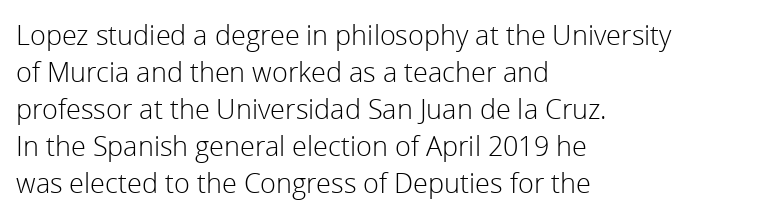
Reading down the block, your eye returns to a fixed left position each line. Tall strokes in this sample are plumb rather than angled. The rendering uses a moderate line-height, typical for paragraphs. This is not heavy type; no bold has been used. Any mark beneath the type? The region is blank. Each word holds together tightly as a unit, with standard inter-letter gaps.
